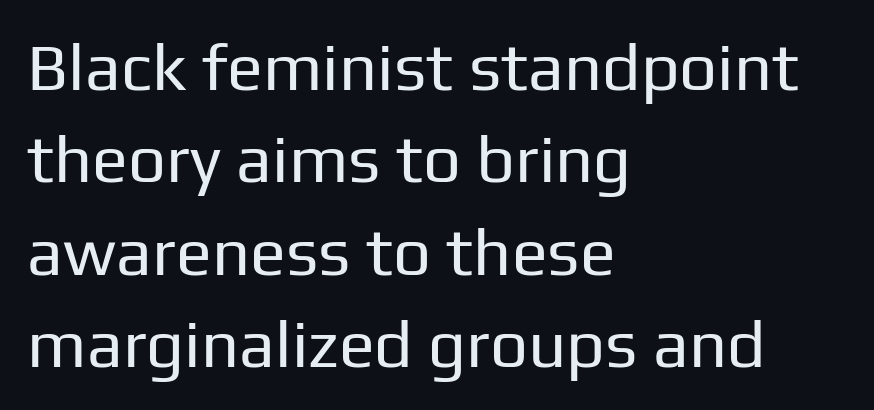
{"serif": "no", "italic": "no", "bold": "no", "weight": "regular", "width": "normal", "stroke_contrast": "low", "x_height": "medium", "monospaced": "no", "underline": "no", "align": "left", "line_spacing": "normal", "line_spacing_ratio": 1.38, "letter_spacing": "normal", "letter_spacing_em": 0.0, "glyph_px": 67}
